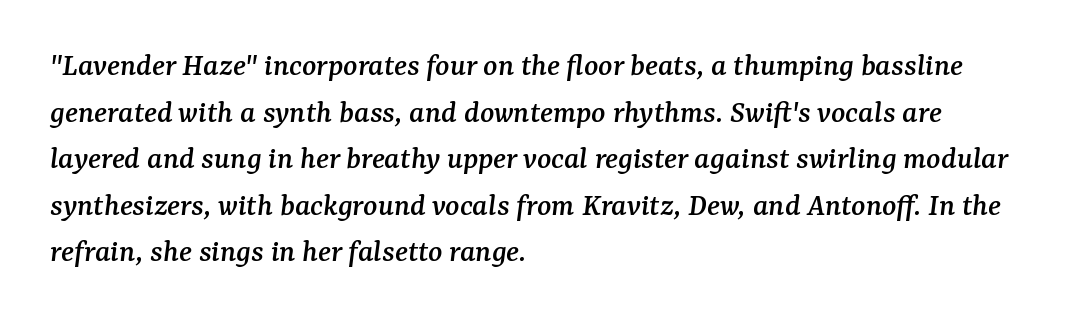
Character widths vary here, with narrow letters taking less room than wide ones. The gap between lines stays unmarked. Notice how descenders clear the ascenders below comfortably — that's standard leading. Unlike a clean sans, this face finishes its strokes with serifs. Compared with ordinary roman type, these characters are visibly tilted.
